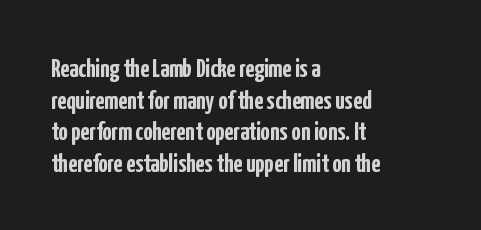
The image shows 26 px bold type, upright; set left-aligned, line spacing 1.22x, normal letter spacing, not underlined.
